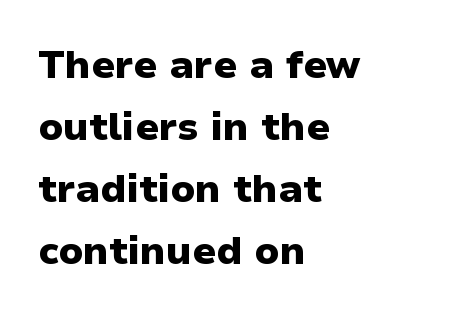
Q: Is the text bold? A: Yes.
Q: Is the text italic (slanted)? A: No, it is upright.
Q: Is the typeface a serif or a sans-serif typeface? A: Sans-serif.
Q: Is the text underlined? A: No.
Q: How is the paragraph aligned? A: Left-aligned.
Q: Is the spacing between letters normal or unusually wide? A: Normal.
Q: Is the spacing between lines tight, normal or loose? A: Normal.
Q: Width (condensed, normal, or wide)? A: Normal.
Q: Stroke contrast? A: Low.
Q: x-height? A: Medium.
Q: Monospaced? A: No.
